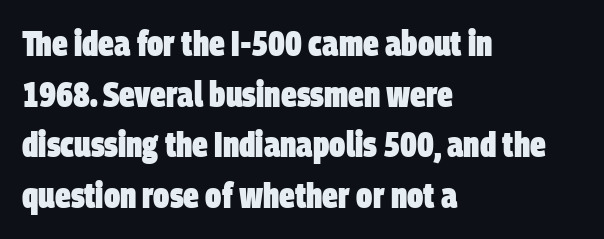
A typesetter would call this proportional, since set widths differ per character. Words float on clear page, feet unadorned. Horizontal alignment here is leftward, the default for most running prose. The rendering shows plain stroke endings on the letterforms — a sans-serif design. The letters are bold, with thick, heavy strokes. The tracking reads as untouched default to a designer's eye.
